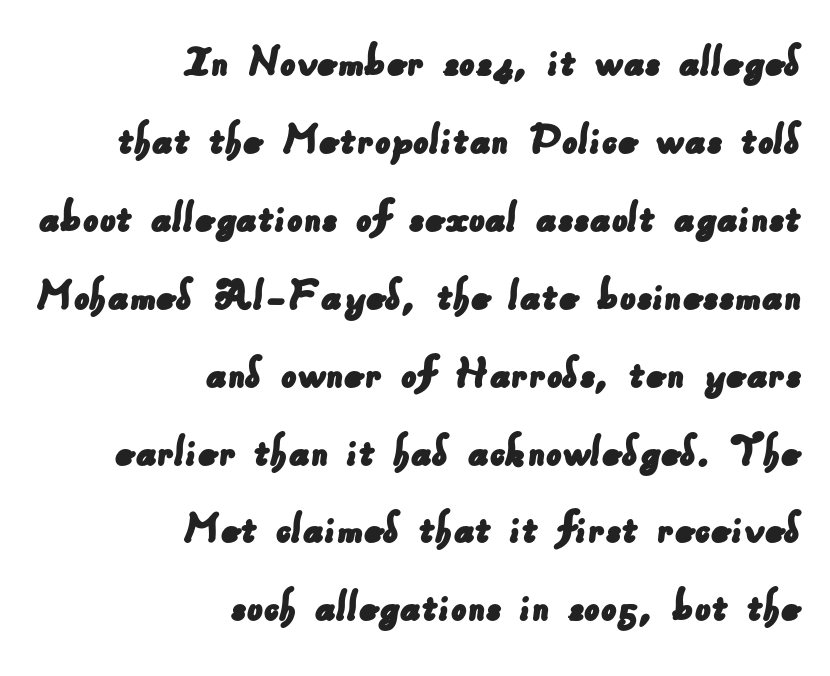
Q: Is the typeface a serif or a sans-serif typeface? A: Sans-serif.
Q: Is the text underlined? A: No.
Q: How is the paragraph aligned? A: Right-aligned.
Q: Is the spacing between letters normal or unusually wide? A: Normal.
Q: Is the spacing between lines tight, normal or loose? A: Normal.
Q: Width (condensed, normal, or wide)? A: Normal.
Q: Stroke contrast? A: Low.
Q: x-height? A: Small.
Q: Monospaced? A: No.
